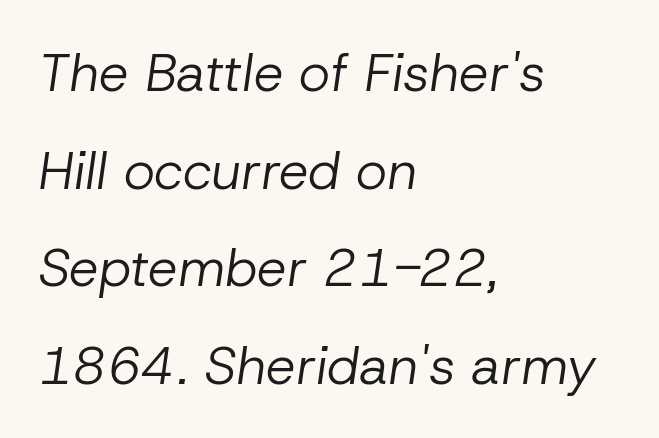
{"italic": "yes", "lean": "right", "slant_degrees": 8, "bold": "no", "weight": "regular", "width": "normal", "stroke_contrast": "low", "x_height": "medium", "monospaced": "no", "underline": "no", "align": "left", "line_spacing_ratio": 1.84, "letter_spacing": "normal", "letter_spacing_em": 0.0, "glyph_px": 53}
